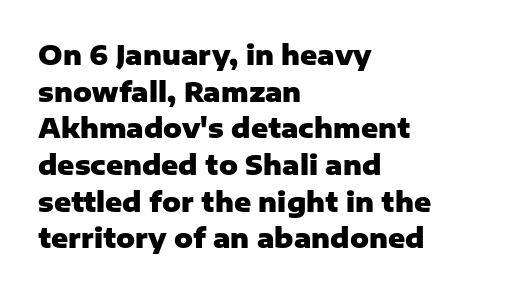
Q: Is the text bold? A: Yes.
Q: Is the text italic (slanted)? A: No, it is upright.
Q: Is the text underlined? A: No.
Q: How is the paragraph aligned? A: Left-aligned.
Q: Is the spacing between letters normal or unusually wide? A: Normal.
Q: Is the spacing between lines tight, normal or loose? A: Normal.
